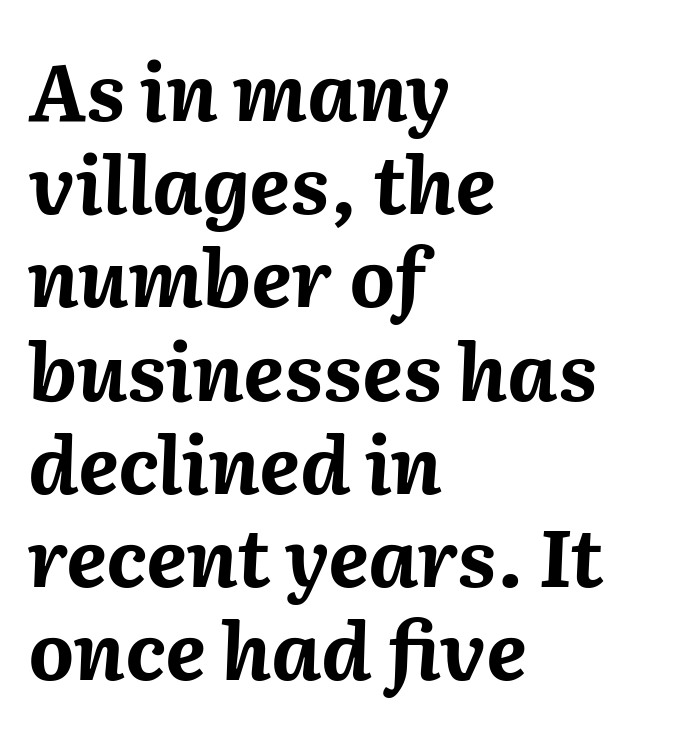
{"italic": "yes", "lean": "right", "slant_degrees": 2, "bold": "yes", "weight": "bold", "width": "normal", "stroke_contrast": "medium", "x_height": "medium", "monospaced": "no", "underline": "no", "align": "left", "line_spacing_ratio": 1.18, "letter_spacing": "normal", "letter_spacing_em": 0.0, "glyph_px": 79}
